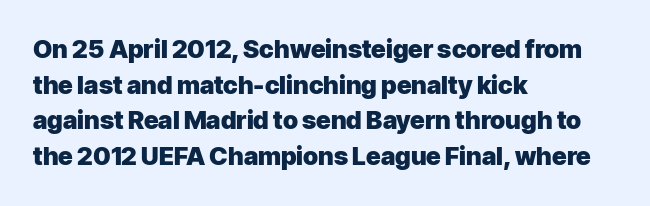
The image shows 25 px bold type, upright; set left-aligned, normal line spacing (1.43x), normal letter spacing, not underlined.
